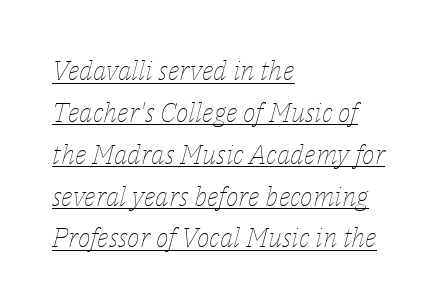
What's the leading like? Ordinary, nothing unusual. Italic? Definitely — the glyphs are oblique. The passage shown is underscored from start to finish. Weight class: somewhere from thin through regular.
